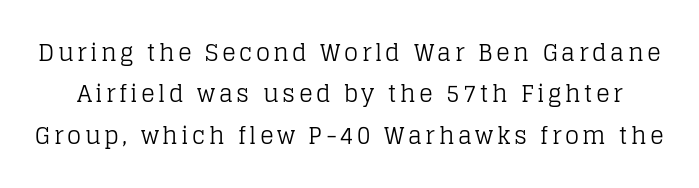
{"italic": "no", "bold": "no", "underline": "no", "line_spacing_ratio": 1.8, "glyph_px": 23}
